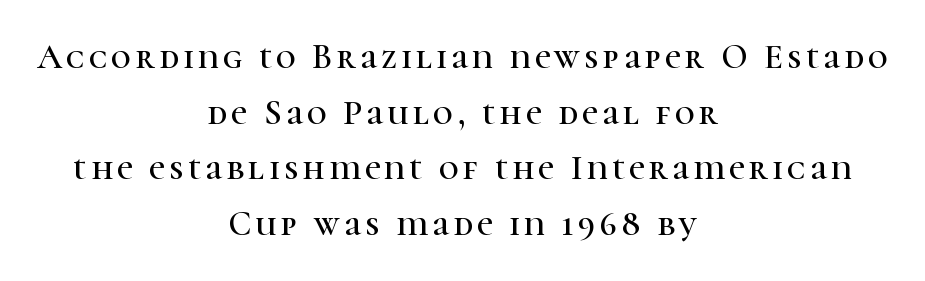
The image shows 35 px serif type, upright; set centered, normal line spacing (1.59x), not underlined; high stroke contrast and a medium x-height.
